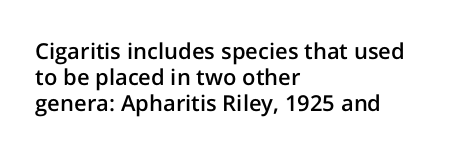
Q: Is the text bold? A: Semi-bold.
Q: Is the text italic (slanted)? A: No, it is upright.
Q: Is the text underlined? A: No.
Q: How is the paragraph aligned? A: Left-aligned.
Q: Is the spacing between letters normal or unusually wide? A: Normal.
